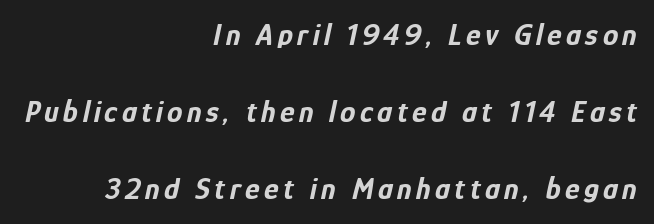
The image shows 31 px bold, condensed type, italic (leaning right); set right-aligned, loose line spacing (2.49x), not underlined; low stroke contrast and a medium x-height.
